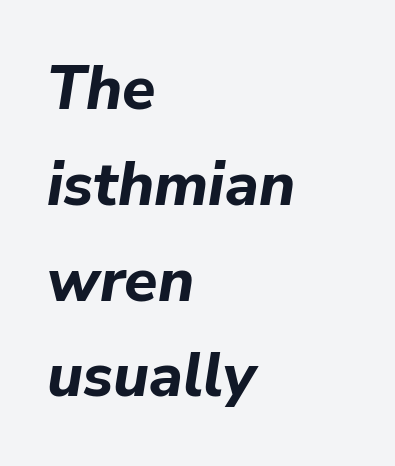
Left-aligned paragraph, ragged on the right. The type is set solid horizontally, with unmodified tracking. Evenly set lines give the paragraph a standard silhouette. Emphasis by weight is at full strength: bold.
